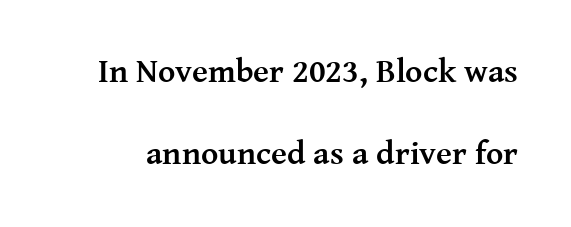
Q: Is the text bold? A: Yes.
Q: Is the text italic (slanted)? A: No, it is upright.
Q: Is the typeface a serif or a sans-serif typeface? A: Serif.
Q: Is the text underlined? A: No.
Q: Is the spacing between letters normal or unusually wide? A: Normal.
Q: Is the spacing between lines tight, normal or loose? A: Loose.
Q: Width (condensed, normal, or wide)? A: Normal.
Q: Stroke contrast? A: Medium.
Q: x-height? A: Medium.
Q: Monospaced? A: No.
